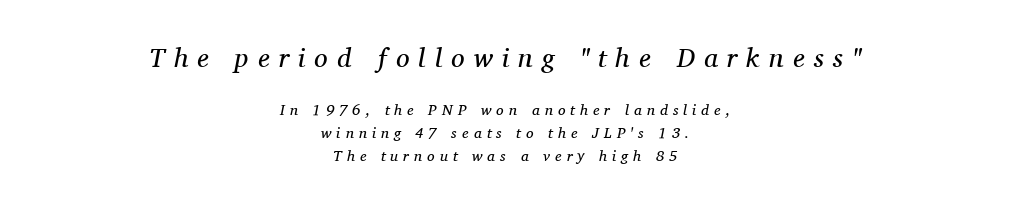
Q: Is the text bold? A: No.
Q: Is the text italic (slanted)? A: Yes, it leans right by about 11 degrees.
Q: Is the text underlined? A: No.
Q: How is the paragraph aligned? A: Centered.
Q: Is the spacing between letters normal or unusually wide? A: Unusually wide.
Q: Is the spacing between lines tight, normal or loose? A: Normal.
Q: Which block of text is set in a larger size, the first (top) or the second (bottom)? A: The first (top) one.
